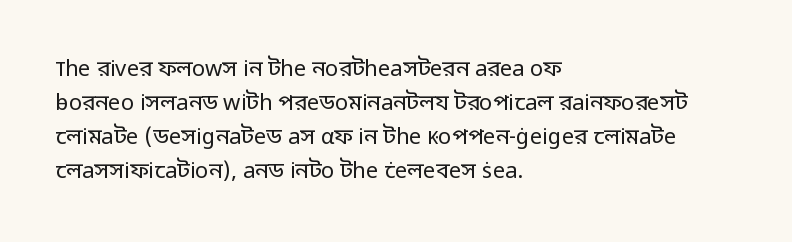
These lines stack with their left ends in a neat column. Any mark beneath the type? The region is blank. Short note: letters normally spaced. The type sits square on the baseline with zero lean.
